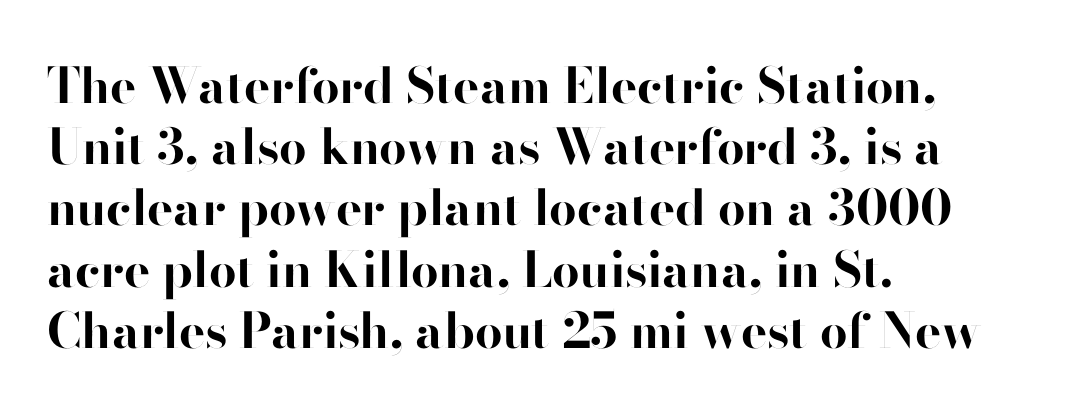
This is the regular roman posture of the typeface. Is the type bold? Yes — the strokes are clearly thick and heavy. Standard letterfit; no display-style spreading of the glyphs. The string is rendered with underlining switched off.
